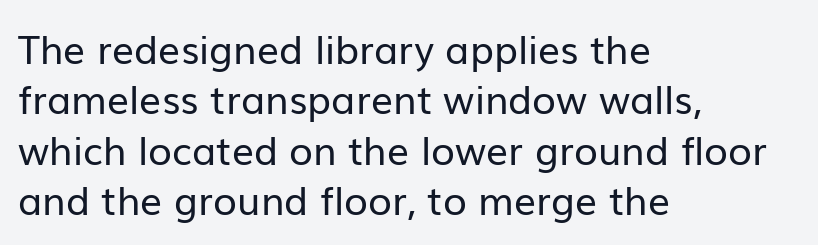
The image shows 39 px regular-weight sans-serif type, upright; set left-aligned, normal line spacing (1.29x), normal letter spacing, not underlined; low stroke contrast and a medium x-height.
